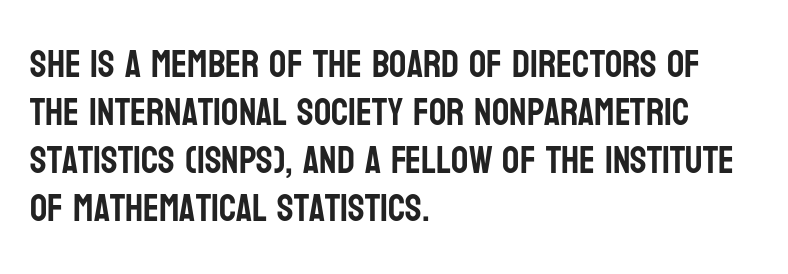
{"serif": "no", "italic": "no", "width": "condensed", "stroke_contrast": "low", "x_height": "large", "monospaced": "no", "underline": "no", "align": "left", "line_spacing": "normal", "line_spacing_ratio": 1.26, "letter_spacing": "normal", "letter_spacing_em": 0.0, "glyph_px": 38}
